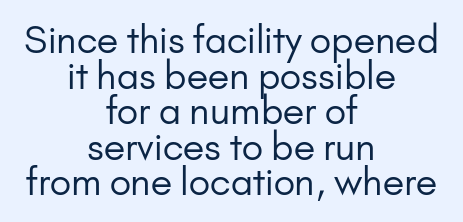
Whoever set this chose condensed vertical rhythm over breathing room. If you drew a line through each stem, it would be perfectly vertical. Heaviness? Minimal to ordinary, like unemphasized prose. Honestly, there is no underline to notice here at all. These lines are centered, leaving both edges ragged. Unlike a traditional serif, this face leaves its strokes unadorned.
